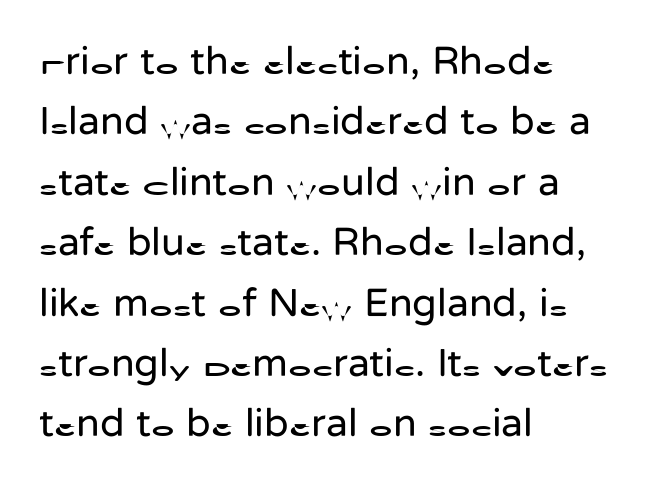
Q: Is the text bold? A: No.
Q: Is the text italic (slanted)? A: No, it is upright.
Q: Is the typeface a serif or a sans-serif typeface? A: Sans-serif.
Q: Is the text underlined? A: No.
Q: How is the paragraph aligned? A: Left-aligned.
Q: Is the spacing between letters normal or unusually wide? A: Normal.
Q: Is the spacing between lines tight, normal or loose? A: Normal.
Q: Width (condensed, normal, or wide)? A: Normal.
Q: Stroke contrast? A: Low.
Q: x-height? A: Medium.
Q: Monospaced? A: No.
